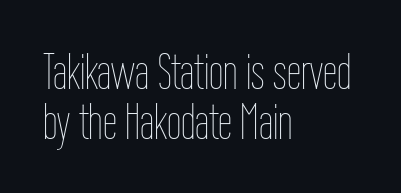
{"italic": "no", "bold": "no", "weight": "thin", "width": "condensed", "stroke_contrast": "low", "x_height": "medium", "monospaced": "no", "underline": "no", "align": "left", "line_spacing": "tight", "line_spacing_ratio": 0.98, "letter_spacing": "normal", "letter_spacing_em": 0.0, "glyph_px": 51}
